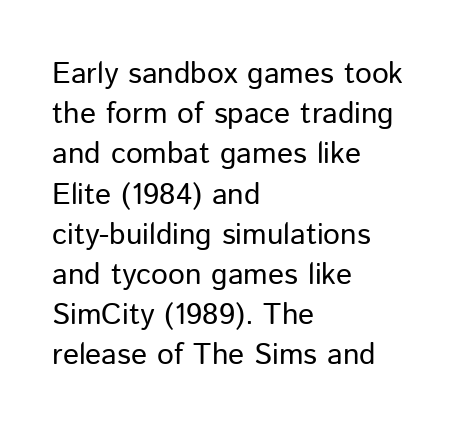
The image shows 30 px regular-weight sans-serif type, upright; set left-aligned, normal line spacing (1.34x), normal letter spacing, not underlined; low stroke contrast and a medium x-height.
